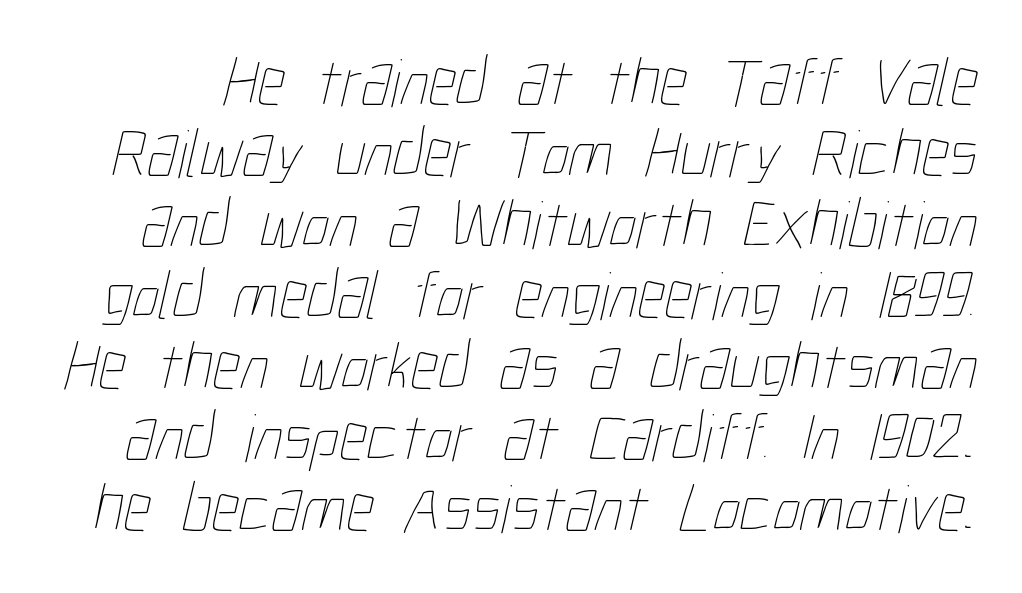
The image shows 69 px thin, condensed type; set tight line spacing (1.03x), normal letter spacing, not underlined; low stroke contrast and a medium x-height.
